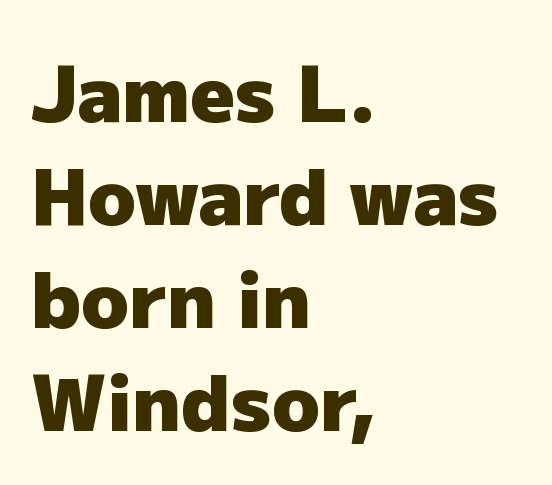
The image shows 78 px heavy sans-serif type, upright; set left-aligned, normal line spacing (1.32x), normal letter spacing, not underlined; low stroke contrast and a medium x-height.
